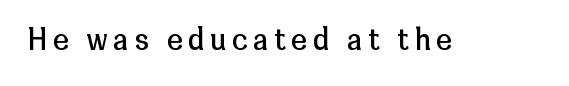
Glyph-to-glyph distance is far greater than everyday printed text. Stems here are at most as thick as an everyday book face. Vertical strokes here are truly vertical. Words float on clear page, feet unadorned. Character widths vary here, with narrow letters taking less room than wide ones.
